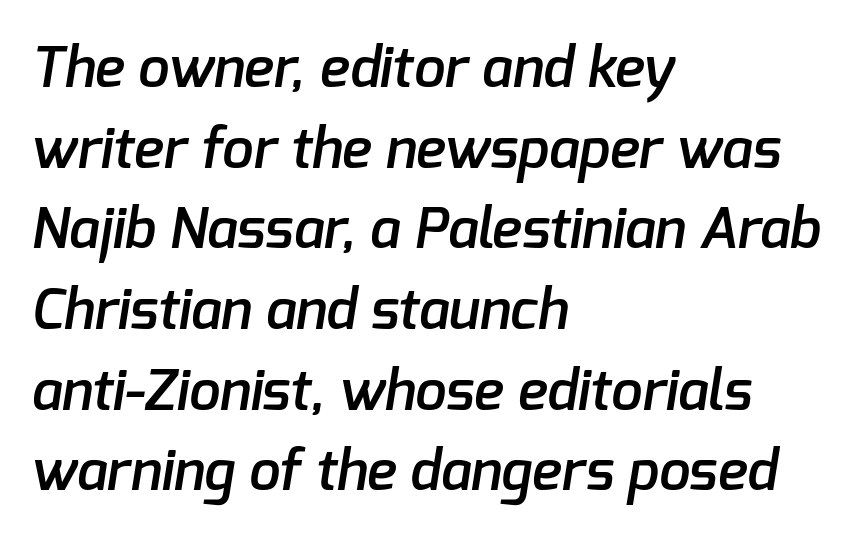
Q: Is the text bold? A: Semi-bold.
Q: Is the typeface a serif or a sans-serif typeface? A: Sans-serif.
Q: Is the text underlined? A: No.
Q: How is the paragraph aligned? A: Left-aligned.
Q: Is the spacing between letters normal or unusually wide? A: Normal.
Q: Is the spacing between lines tight, normal or loose? A: Normal.
Q: Width (condensed, normal, or wide)? A: Normal.
Q: Stroke contrast? A: Low.
Q: x-height? A: Medium.
Q: Monospaced? A: No.
